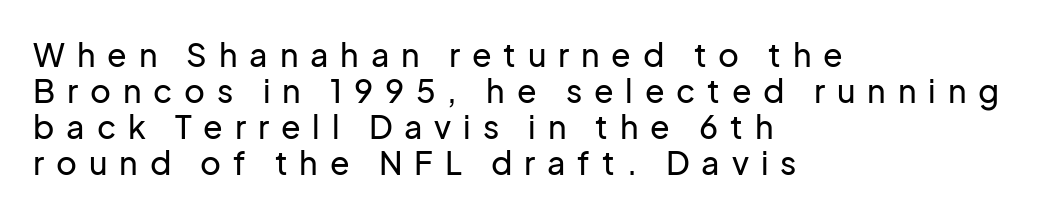
The font's upright variant was chosen for this text. Between one letter and the next there's a generous, obvious gap. A typesetter would label this face a sans. This sample is left-justified, so line endings fall wherever the words run out.
